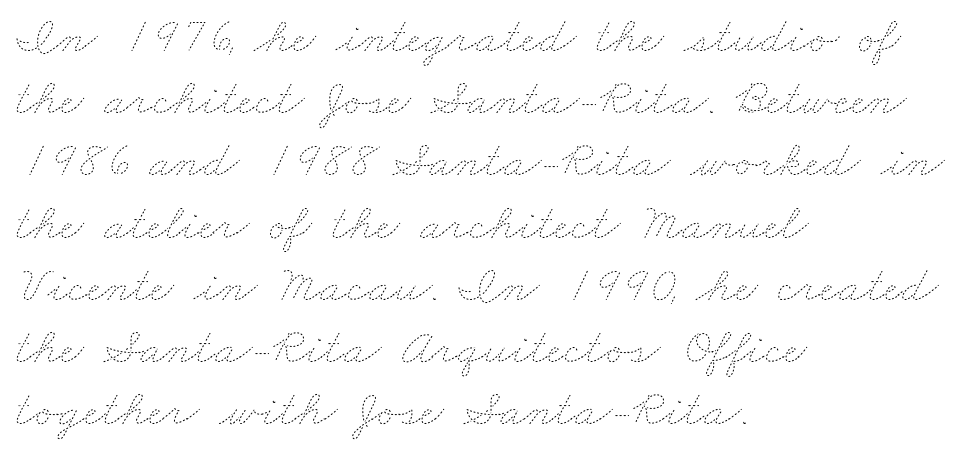
Q: Is the text bold? A: No.
Q: Is the text underlined? A: No.
Q: How is the paragraph aligned? A: Left-aligned.
Q: Is the spacing between letters normal or unusually wide? A: Normal.
Q: Width (condensed, normal, or wide)? A: Wide.
Q: Stroke contrast? A: Low.
Q: x-height? A: Small.
Q: Monospaced? A: No.
